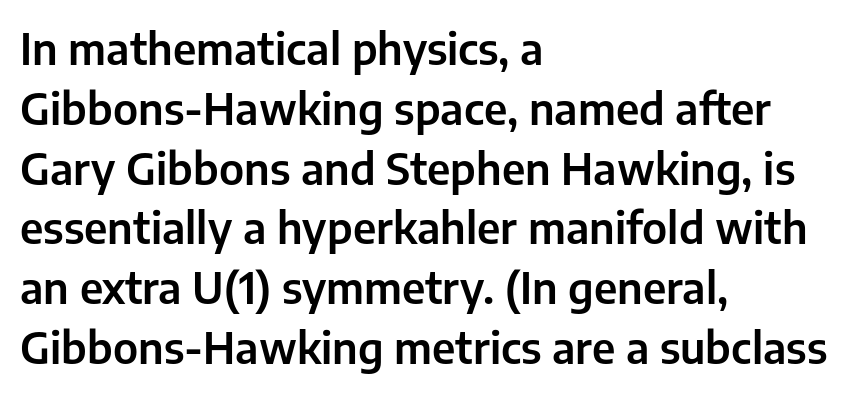
The face used here is rendered with its standard letterfit. The lines are quadded left. This block has exactly the height ordinary leading produces. Check the space under the baseline: it is left empty. A typesetter would mark this as roman, not italic.
